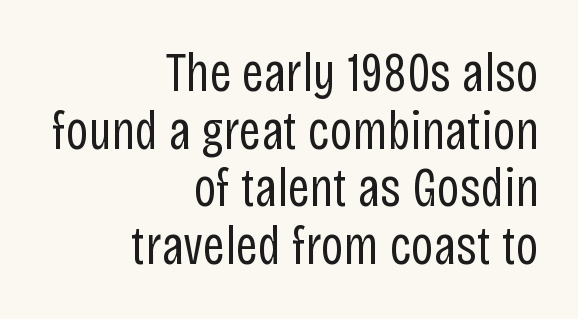
This block would grow much taller if given ordinary leading; it's compressed now. Type without underlining. The line texture is even and compact thanks to regular tracking. This sample uses a sans-serif face. Italic: no, the glyphs are upright roman.
